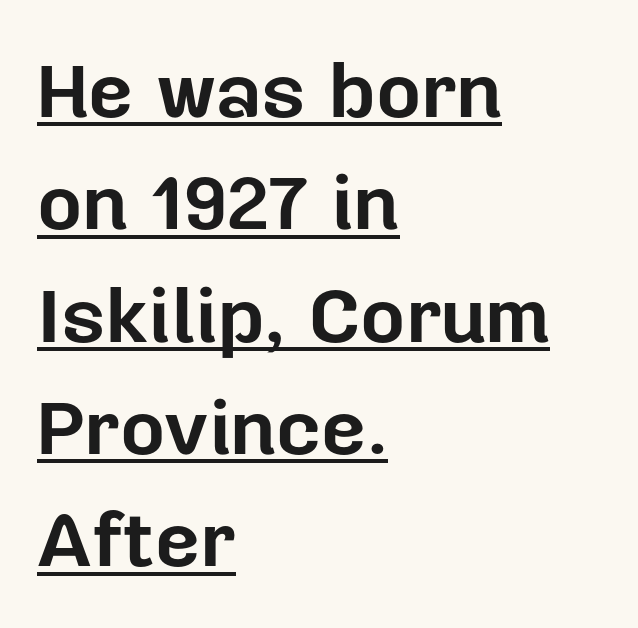
Q: Is the text bold? A: Yes.
Q: Is the text italic (slanted)? A: No, it is upright.
Q: Is the typeface a serif or a sans-serif typeface? A: Sans-serif.
Q: Is the text underlined? A: Yes.
Q: How is the paragraph aligned? A: Left-aligned.
Q: Is the spacing between letters normal or unusually wide? A: Normal.
Q: Is the spacing between lines tight, normal or loose? A: Normal.
Q: Width (condensed, normal, or wide)? A: Normal.
Q: Stroke contrast? A: Low.
Q: x-height? A: Medium.
Q: Monospaced? A: No.
